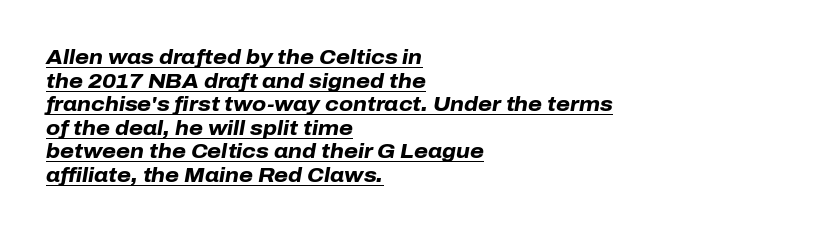
The passage shown is emphatically bold. This is oblique type, the kind used for emphasis or titles. Glance below the letters and you will spot a drawn line. A classic flush-left, rag-right setting is used for this passage. This rendering leaves character spacing at its baseline value.
